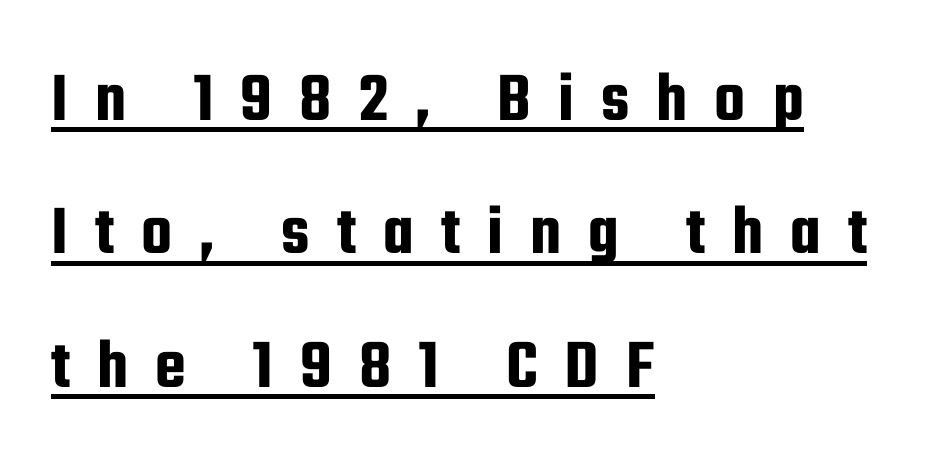
{"serif": "no", "italic": "no", "width": "condensed", "stroke_contrast": "low", "x_height": "medium", "monospaced": "no", "underline": "yes", "align": "left", "line_spacing_ratio": 1.88, "letter_spacing": "wide", "letter_spacing_em": 0.38, "glyph_px": 71}
